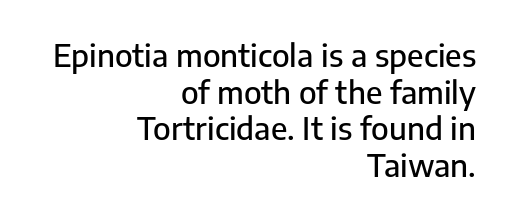
Q: Is the text italic (slanted)? A: No, it is upright.
Q: Is the typeface a serif or a sans-serif typeface? A: Sans-serif.
Q: Is the text underlined? A: No.
Q: How is the paragraph aligned? A: Right-aligned.
Q: Is the spacing between letters normal or unusually wide? A: Normal.
Q: Width (condensed, normal, or wide)? A: Normal.
Q: Stroke contrast? A: Low.
Q: x-height? A: Medium.
Q: Monospaced? A: No.
